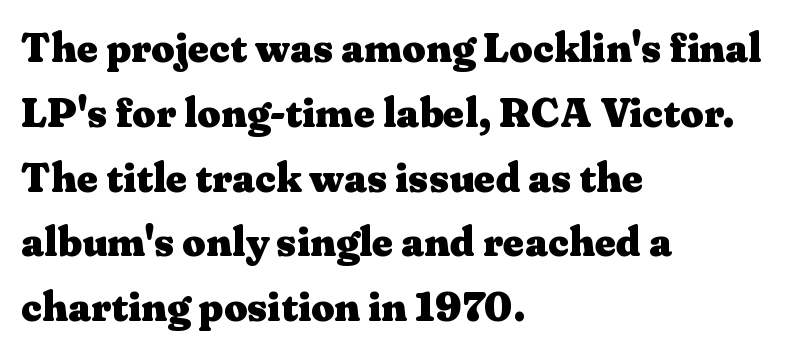
A typesetter would call this proportional, since set widths differ per character. The glyphs have the mass of a bold cut. Small tapered or slab feet sit at the stroke ends, so this counts as serif. Every stem runs plumb, perpendicular to the baseline. Each row of text sits above clean, open space. Letter spacing: default.
